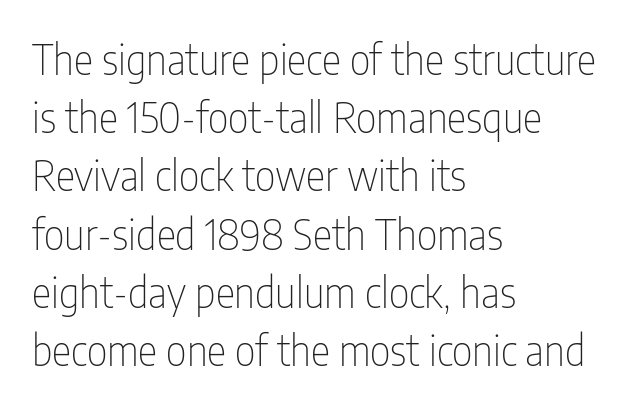
{"serif": "no", "italic": "no", "bold": "no", "weight": "thin", "width": "condensed", "stroke_contrast": "low", "x_height": "medium", "monospaced": "no", "underline": "no", "align": "left", "line_spacing": "normal", "line_spacing_ratio": 1.42, "letter_spacing": "normal", "letter_spacing_em": 0.0, "glyph_px": 41}
